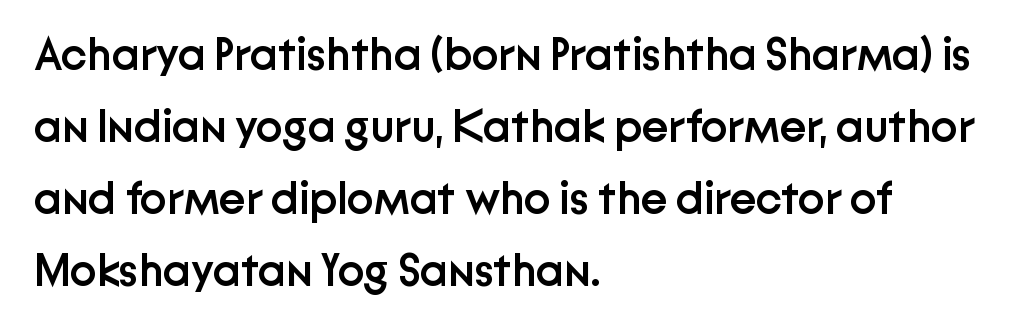
The image shows 45 px semibold sans-serif type, upright; set left-aligned, normal line spacing (1.6x), normal letter spacing, not underlined; low stroke contrast and a medium x-height.
